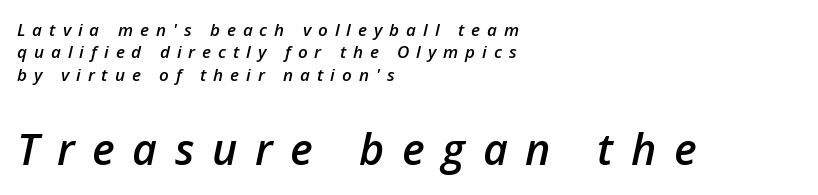
The image shows 43 px semibold type, italic (leaning right); set left-aligned, normal line spacing (1.32x), unusually wide letter spacing (+0.41 em), not underlined; the second (bottom) block is 2.53x larger; low stroke contrast and a medium x-height.
